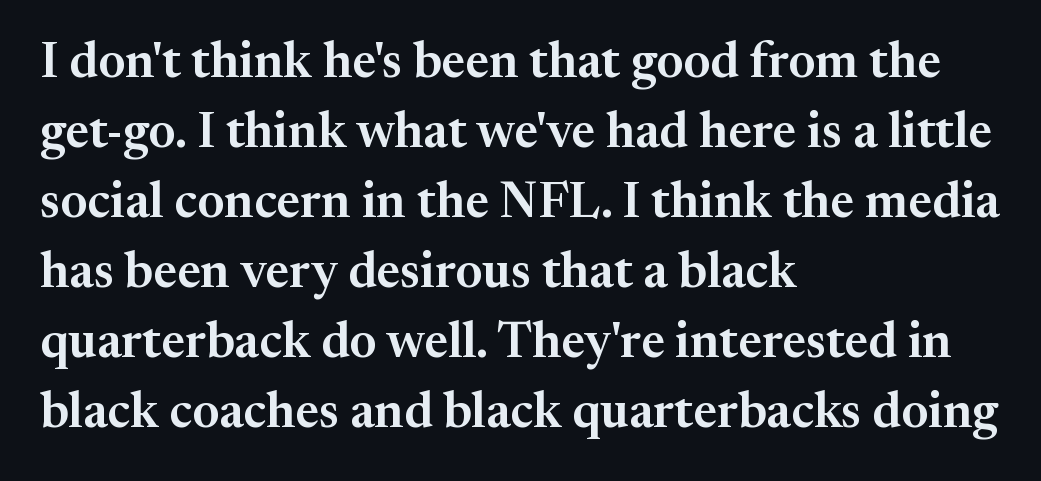
Q: Is the text italic (slanted)? A: No, it is upright.
Q: Is the typeface a serif or a sans-serif typeface? A: Serif.
Q: Is the text underlined? A: No.
Q: How is the paragraph aligned? A: Left-aligned.
Q: Is the spacing between letters normal or unusually wide? A: Normal.
Q: Is the spacing between lines tight, normal or loose? A: Normal.
Q: Width (condensed, normal, or wide)? A: Normal.
Q: Stroke contrast? A: Medium.
Q: x-height? A: Medium.
Q: Monospaced? A: No.
